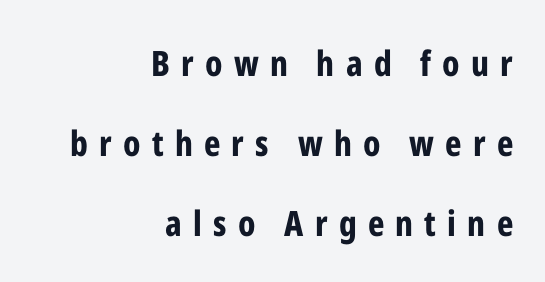
{"serif": "no", "italic": "no", "bold": "yes", "weight": "bold", "width": "condensed", "stroke_contrast": "low", "x_height": "medium", "monospaced": "no", "underline": "no", "align": "right", "line_spacing": "loose", "line_spacing_ratio": 2.29, "letter_spacing": "wide", "letter_spacing_em": 0.32, "glyph_px": 35}
